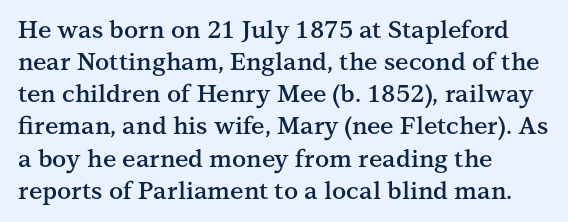
The image shows 24 px text type, upright; set left-aligned, normal line spacing (1.34x), normal letter spacing, not underlined.
